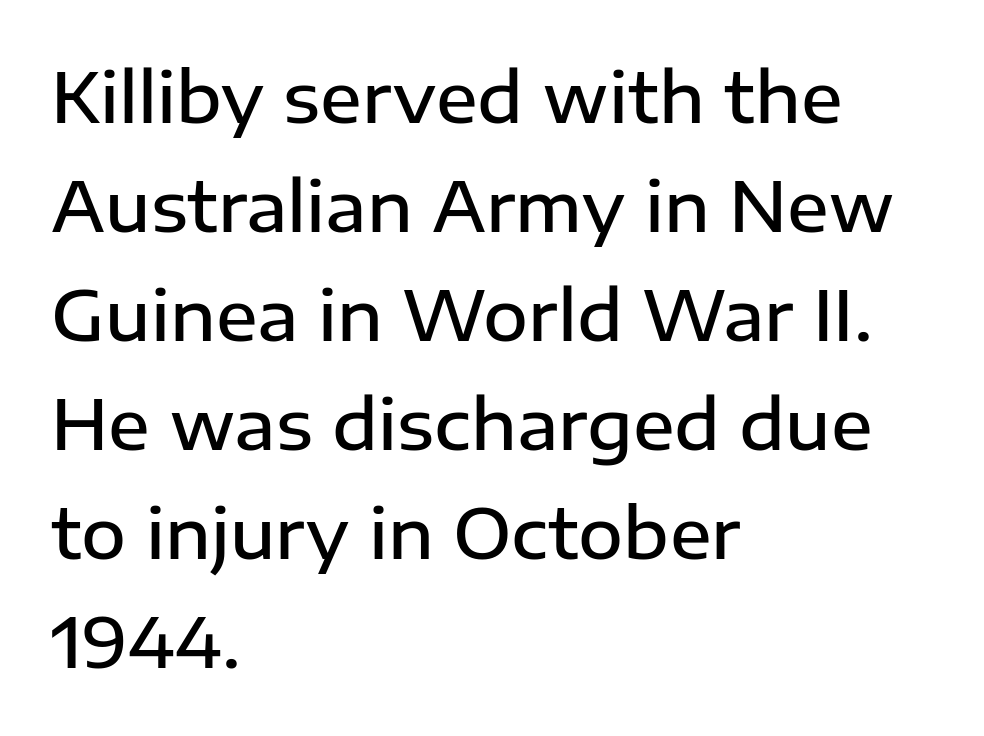
The image shows 69 px semibold sans-serif type, upright; set left-aligned, normal line spacing (1.58x), normal letter spacing, not underlined; low stroke contrast and a medium x-height.
